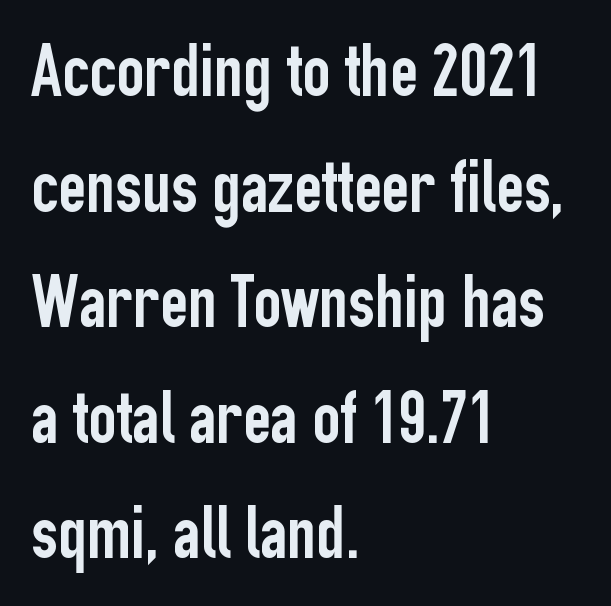
{"serif": "no", "italic": "no", "width": "condensed", "stroke_contrast": "low", "x_height": "medium", "monospaced": "no", "underline": "no", "align": "left", "line_spacing": "normal", "line_spacing_ratio": 1.52, "letter_spacing": "normal", "letter_spacing_em": 0.0, "glyph_px": 76}
